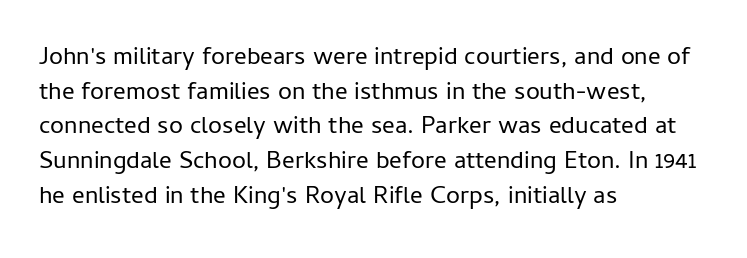
The letters stand straight up with perfectly vertical stems. The typesetter chose a ragged-right arrangement here. What's the leading like? Ordinary, nothing unusual. Nothing unusual about the tracking: characters are spaced as the font intends. Is the stroke heavy? The answer is a plain regular-or-lighter.
